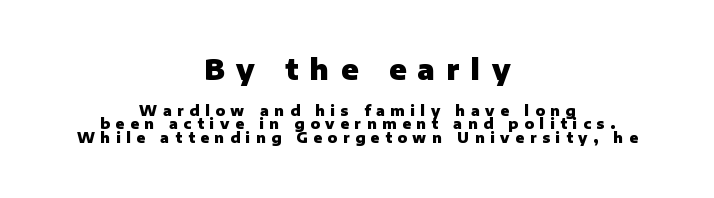
The image shows 28 px heavy sans-serif type, upright; set centered, tight line spacing (0.97x), unusually wide letter spacing (+0.41 em), not underlined; the first (top) block is 2.0x larger; low stroke contrast and a medium x-height.
